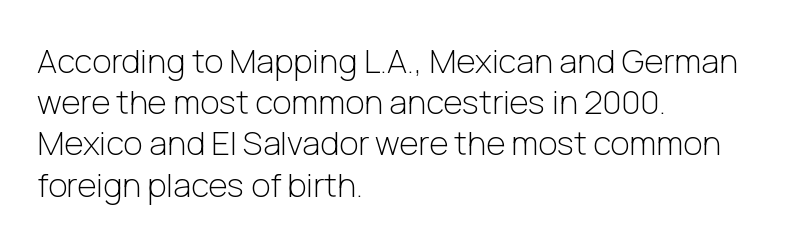
{"serif": "no", "italic": "no", "bold": "no", "weight": "light", "width": "normal", "stroke_contrast": "low", "x_height": "medium", "monospaced": "no", "underline": "no", "align": "left", "line_spacing": "normal", "line_spacing_ratio": 1.25, "letter_spacing": "normal", "letter_spacing_em": 0.0, "glyph_px": 33}
